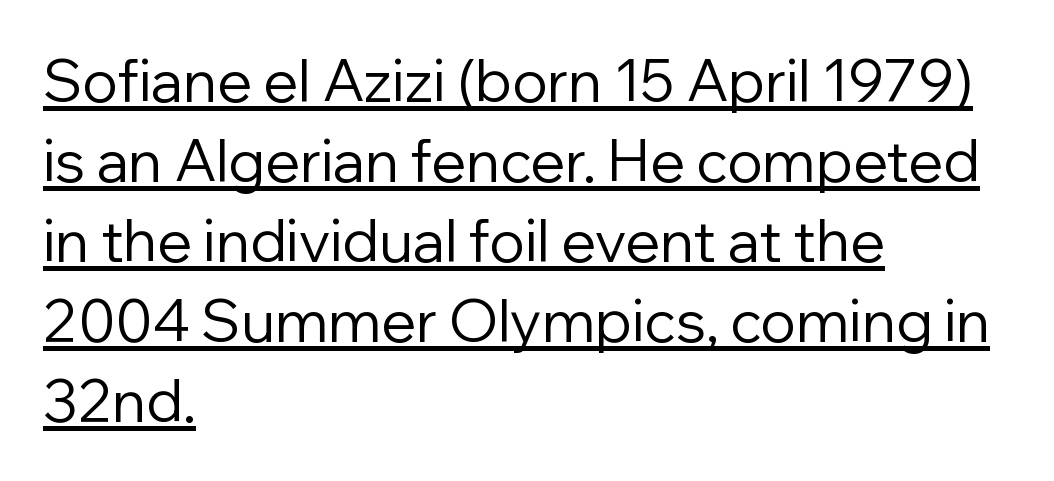
{"serif": "no", "italic": "no", "bold": "no", "weight": "regular", "width": "normal", "stroke_contrast": "low", "x_height": "medium", "monospaced": "no", "underline": "yes", "align": "left", "line_spacing": "normal", "line_spacing_ratio": 1.38, "letter_spacing": "normal", "letter_spacing_em": 0.0, "glyph_px": 58}
